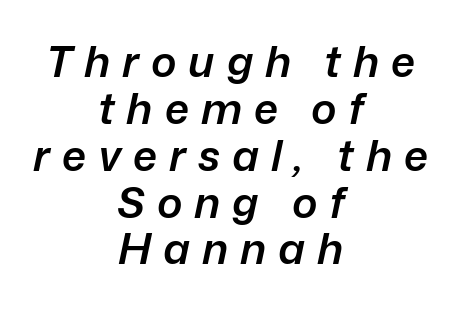
The leading is snug, giving the passage a crowded texture. Each letter keeps its own natural width here, so spacing adapts to shape. The rag falls on both sides of this text block equally. The passage shown is not underscored anywhere.
